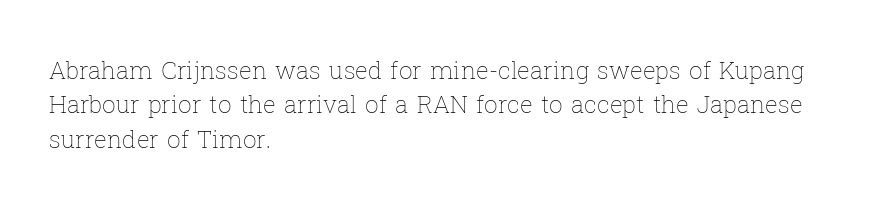
Q: Is the text bold? A: No.
Q: Is the text italic (slanted)? A: No, it is upright.
Q: Is the text underlined? A: No.
Q: How is the paragraph aligned? A: Left-aligned.
Q: Is the spacing between letters normal or unusually wide? A: Normal.
Q: Is the spacing between lines tight, normal or loose? A: Normal.
